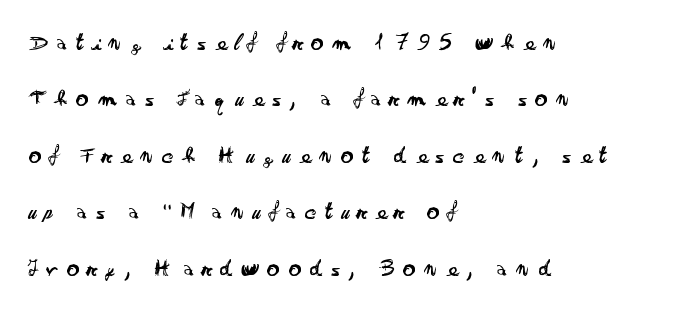
Q: Is the text bold? A: No.
Q: Is the text italic (slanted)? A: No, it is upright.
Q: Is the text underlined? A: No.
Q: How is the paragraph aligned? A: Left-aligned.
Q: Is the spacing between letters normal or unusually wide? A: Unusually wide.
Q: Is the spacing between lines tight, normal or loose? A: Loose.
